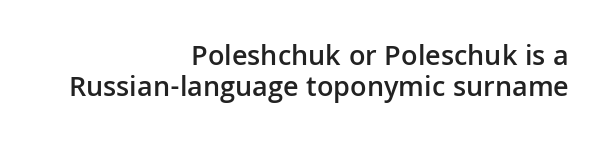
Q: Is the text bold? A: Semi-bold.
Q: Is the text italic (slanted)? A: No, it is upright.
Q: Is the typeface a serif or a sans-serif typeface? A: Sans-serif.
Q: Is the text underlined? A: No.
Q: How is the paragraph aligned? A: Right-aligned.
Q: Is the spacing between letters normal or unusually wide? A: Normal.
Q: Is the spacing between lines tight, normal or loose? A: Tight.
Q: Width (condensed, normal, or wide)? A: Normal.
Q: Stroke contrast? A: Low.
Q: x-height? A: Medium.
Q: Monospaced? A: No.
